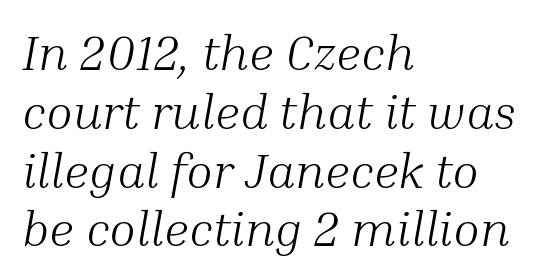
Layout note: lines flush left. Descenders hang freely into open space. Looks like regular typesetting: each glyph gets only the width it needs. Ink coverage per letter is moderate at most.
